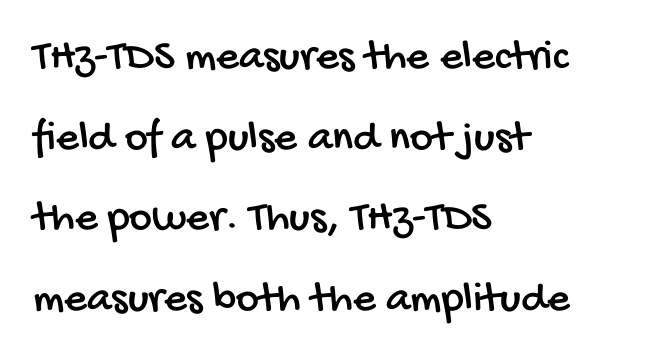
Q: Is the typeface a serif or a sans-serif typeface? A: Sans-serif.
Q: Is the text underlined? A: No.
Q: How is the paragraph aligned? A: Left-aligned.
Q: Is the spacing between letters normal or unusually wide? A: Normal.
Q: Width (condensed, normal, or wide)? A: Condensed.
Q: Stroke contrast? A: Low.
Q: x-height? A: Large.
Q: Monospaced? A: No.
